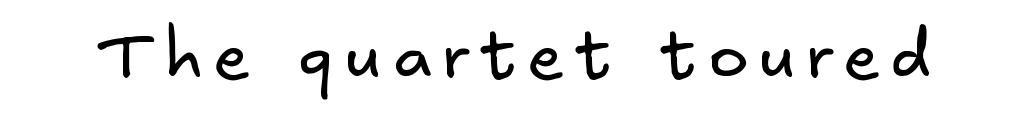
Q: Is the text bold? A: No.
Q: Is the typeface a serif or a sans-serif typeface? A: Sans-serif.
Q: Is the text underlined? A: No.
Q: Width (condensed, normal, or wide)? A: Normal.
Q: Stroke contrast? A: Low.
Q: x-height? A: Small.
